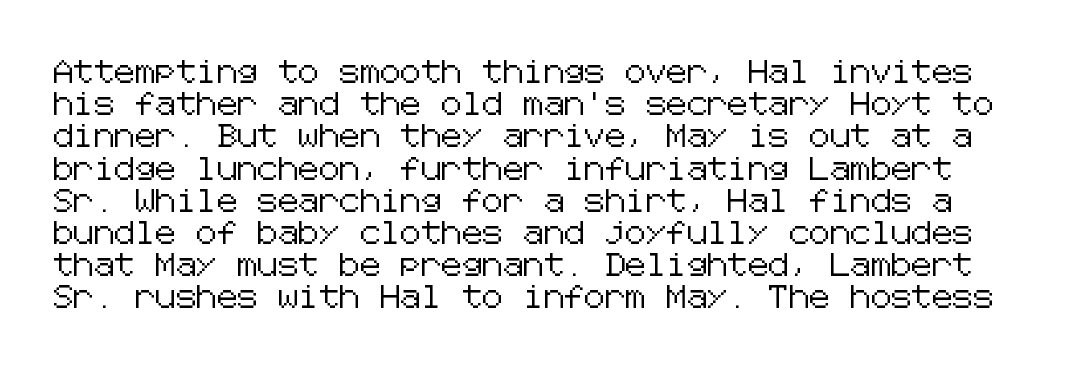
Posture: vertical. Letters rest on an invisible, unmarked baseline. How would I describe the line gaps? Plain and ordinary. Is the letter spacing exaggerated? No — it looks like the ordinary default.
